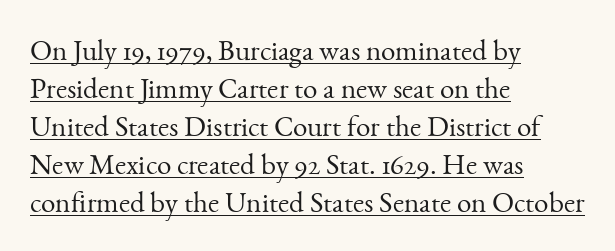
The passage is arranged the way most books set body copy — flush left. Little horizontal feet cap the strokes, marking this as serif type. The letters advance in unequal steps, a hallmark of proportional type. No italicization has been applied; the sample stays upright. The lettering is marked with a stroke running underneath it.
